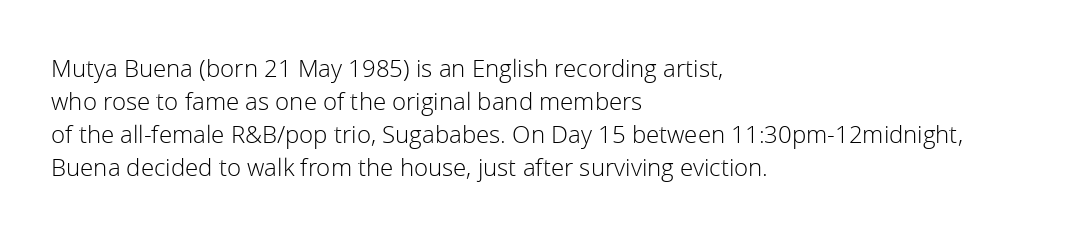
The image shows 24 px text type, upright; set left-aligned, normal line spacing (1.37x), normal letter spacing, not underlined.
